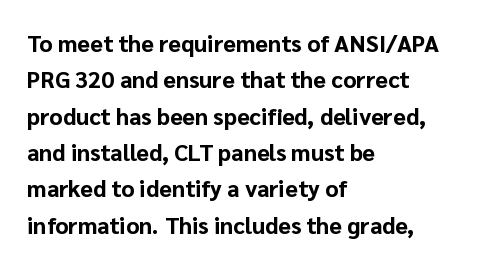
Q: Is the text bold? A: Yes.
Q: Is the text italic (slanted)? A: No, it is upright.
Q: Is the text underlined? A: No.
Q: How is the paragraph aligned? A: Left-aligned.
Q: Is the spacing between letters normal or unusually wide? A: Normal.
Q: Is the spacing between lines tight, normal or loose? A: Normal.
